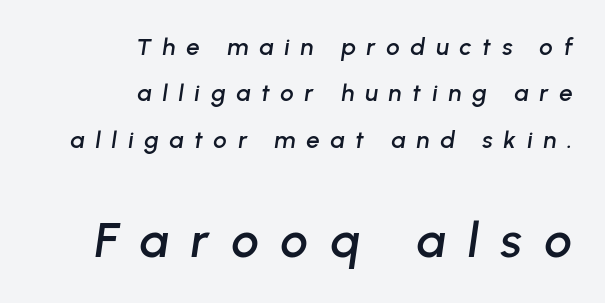
Q: Is the text italic (slanted)? A: Yes, it leans right by about 8 degrees.
Q: Is the text underlined? A: No.
Q: How is the paragraph aligned? A: Right-aligned.
Q: Is the spacing between letters normal or unusually wide? A: Unusually wide.
Q: Is the spacing between lines tight, normal or loose? A: Loose.
Q: Which block of text is set in a larger size, the first (top) or the second (bottom)? A: The second (bottom) one.
Q: Width (condensed, normal, or wide)? A: Normal.
Q: Stroke contrast? A: Low.
Q: x-height? A: Medium.
Q: Monospaced? A: No.
